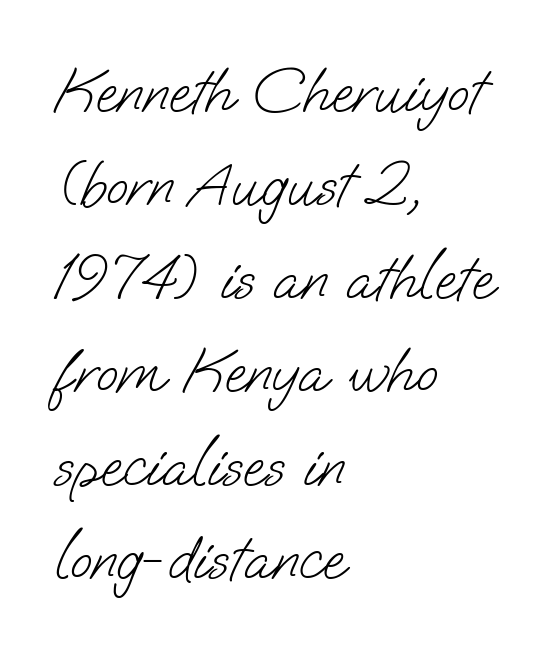
{"serif": "no", "bold": "no", "weight": "light", "width": "normal", "stroke_contrast": "low", "x_height": "small", "monospaced": "no", "underline": "no", "align": "left", "line_spacing": "normal", "line_spacing_ratio": 1.46, "letter_spacing": "normal", "letter_spacing_em": 0.0, "glyph_px": 64}
